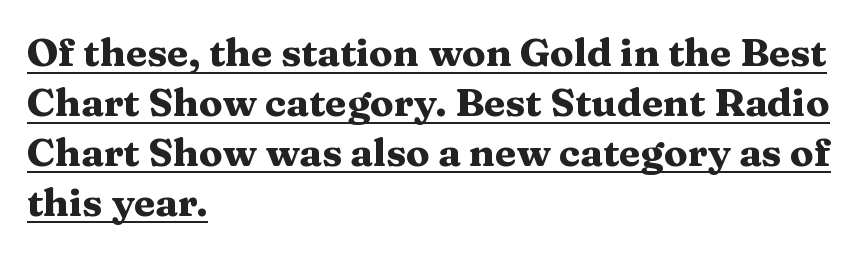
The image shows 39 px heavy, wide serif type, upright; set left-aligned, normal line spacing (1.28x), normal letter spacing, underlined; medium stroke contrast and a medium x-height.
